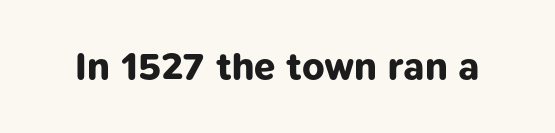
Q: Is the text bold? A: Yes.
Q: Is the typeface a serif or a sans-serif typeface? A: Sans-serif.
Q: Is the text underlined? A: No.
Q: Is the spacing between letters normal or unusually wide? A: Normal.
Q: Width (condensed, normal, or wide)? A: Normal.
Q: Stroke contrast? A: Low.
Q: x-height? A: Medium.
Q: Monospaced? A: No.
